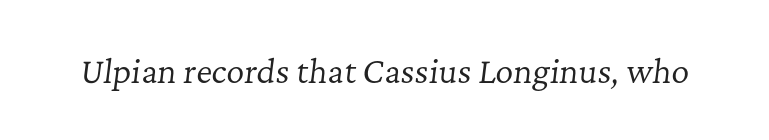
Q: Is the text bold? A: No.
Q: Is the text italic (slanted)? A: Yes, it leans right by about 7 degrees.
Q: Is the typeface a serif or a sans-serif typeface? A: Serif.
Q: Is the text underlined? A: No.
Q: Is the spacing between letters normal or unusually wide? A: Normal.
Q: Width (condensed, normal, or wide)? A: Normal.
Q: Stroke contrast? A: Low.
Q: x-height? A: Medium.
Q: Monospaced? A: No.
